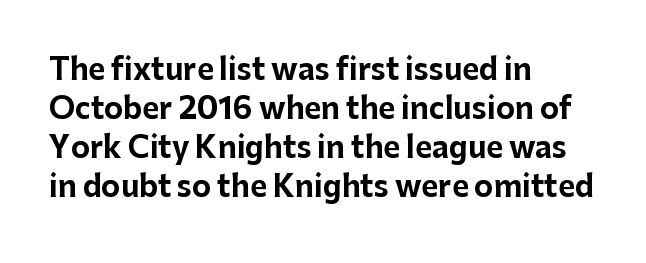
The image shows 29 px bold sans-serif type, upright; set left-aligned, normal line spacing (1.35x), normal letter spacing, not underlined; low stroke contrast and a medium x-height.
